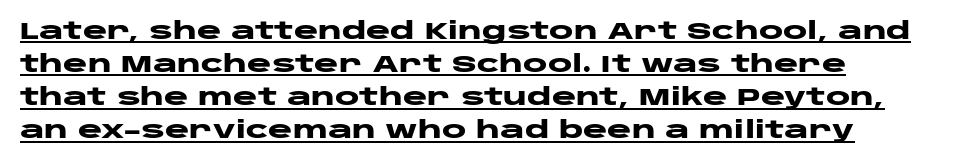
Compared with typical paragraphs, the rows here are spaced about the same. Chunky letters — that's bold for sure. Italic: no, the glyphs are upright roman. The horizontal fit of the characters is conventional and even.
